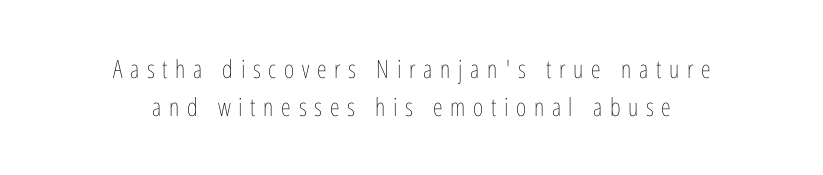
{"italic": "no", "bold": "no", "underline": "no", "align": "center", "line_spacing": "normal", "line_spacing_ratio": 1.52, "letter_spacing": "wide", "letter_spacing_em": 0.31, "glyph_px": 25}
